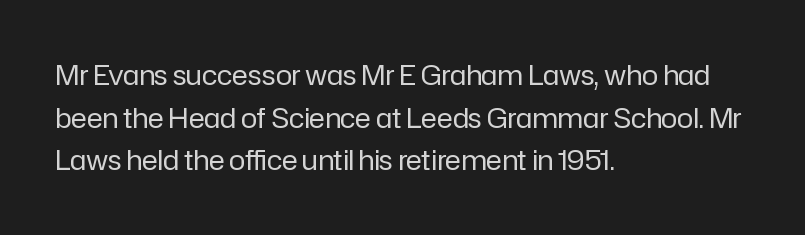
The ragged edge is on the right, which tells us the setting is flush left. Vertical strokes here are truly vertical. Heaviness? Minimal to ordinary, like unemphasized prose. Lines of text with bare space underneath.
